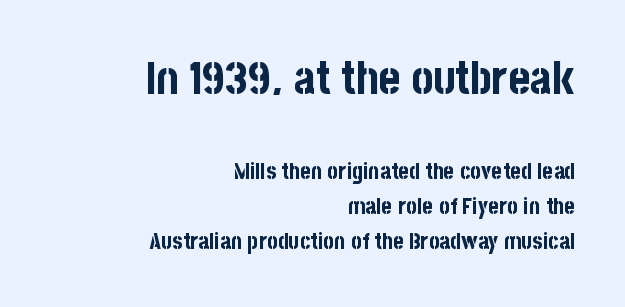
{"serif": "no", "italic": "no", "bold": "yes", "weight": "bold", "width": "condensed", "stroke_contrast": "low", "x_height": "large", "monospaced": "no", "underline": "no", "align": "right", "line_spacing": "normal", "line_spacing_ratio": 1.52, "letter_spacing": "normal", "letter_spacing_em": 0.0, "larger_block": "first", "size_ratio": 2.0, "glyph_px": 46}
